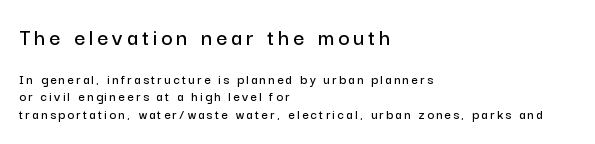
Block one is the big one; block two sits smaller underneath. The passage is arranged the way most books set body copy — flush left. Notice how the stems are strictly vertical — no italics here. Glance below the letters and you will spot only blank space.
